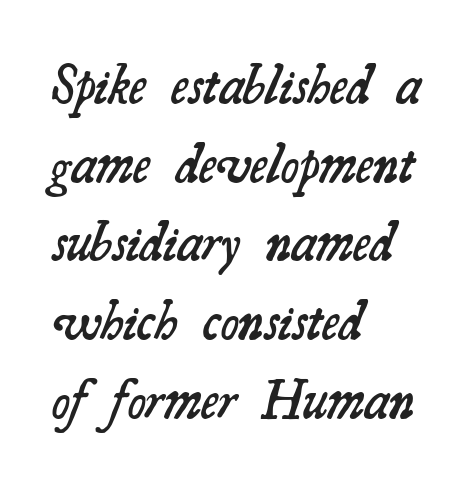
Compared with a centered layout, this one pins lines to the left instead. Evenly set lines give the paragraph a standard silhouette. The string is rendered with underlining switched off. No extra tracking has been applied to these lines. The passage shown is semibold, sitting just below true bold. Observe the serifs anchoring each vertical stroke in this sample.
